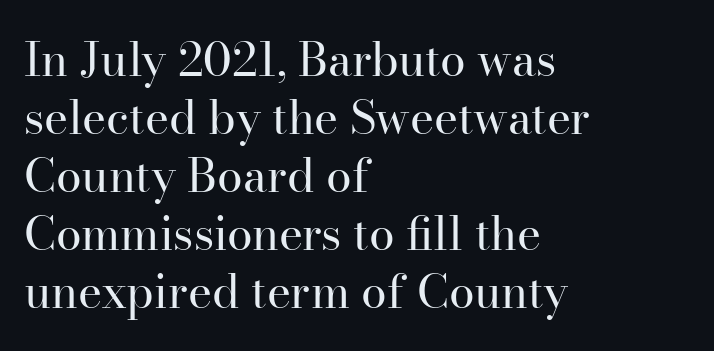
{"serif": "yes", "italic": "no", "bold": "no", "weight": "regular", "width": "normal", "stroke_contrast": "high", "x_height": "small", "monospaced": "no", "underline": "no", "align": "left", "line_spacing": "normal", "line_spacing_ratio": 1.26, "letter_spacing": "normal", "letter_spacing_em": 0.0, "glyph_px": 46}
